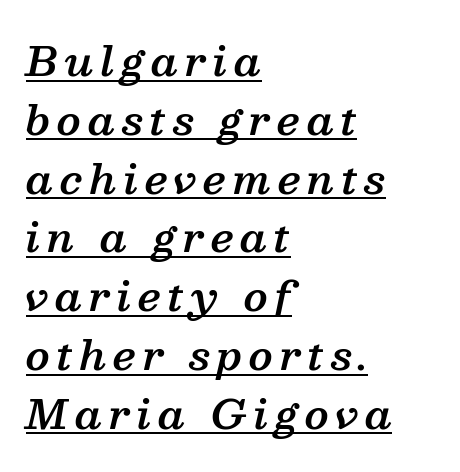
{"serif": "yes", "italic": "yes", "lean": "right", "slant_degrees": 13, "bold": "semi", "weight": "semibold", "width": "normal", "stroke_contrast": "medium", "x_height": "medium", "monospaced": "no", "underline": "yes", "align": "left", "line_spacing": "normal", "line_spacing_ratio": 1.47, "glyph_px": 40}
